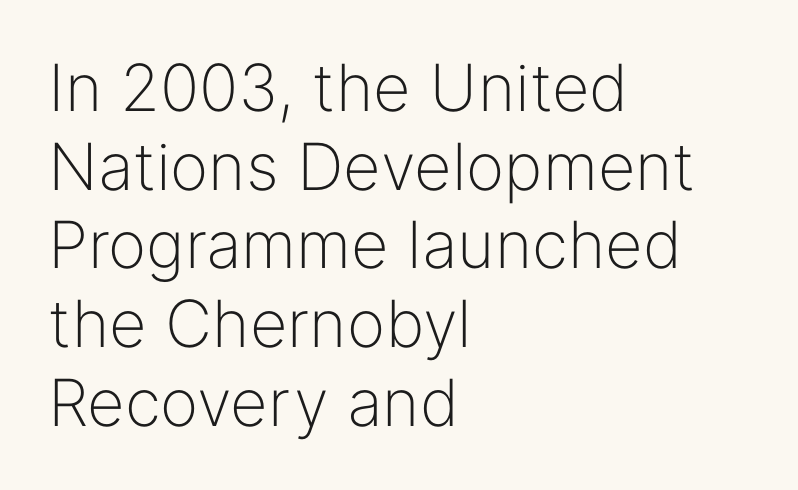
{"serif": "no", "italic": "no", "bold": "no", "weight": "light", "width": "normal", "stroke_contrast": "low", "x_height": "medium", "monospaced": "no", "underline": "no", "align": "left", "line_spacing_ratio": 1.21, "letter_spacing": "normal", "letter_spacing_em": 0.0, "glyph_px": 65}
